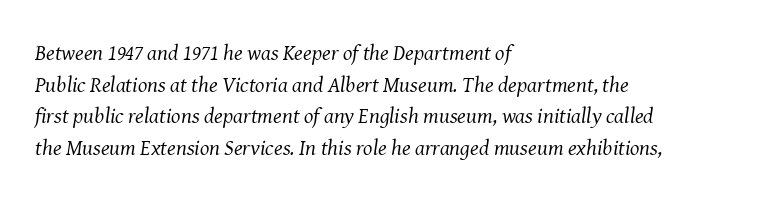
The image shows 22 px text type, italic (leaning right); set left-aligned, normal line spacing (1.44x), normal letter spacing, not underlined.
